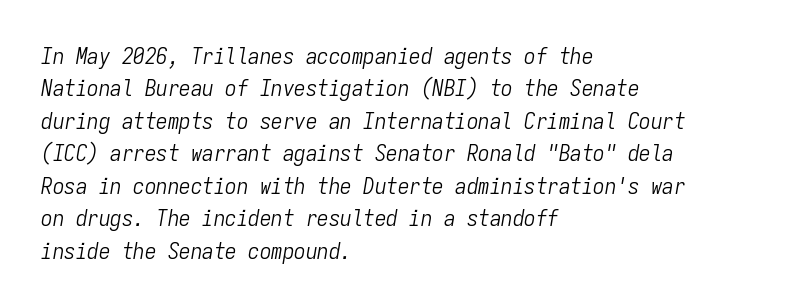
The image shows 23 px text type, italic (leaning right); set left-aligned, normal line spacing (1.41x), normal letter spacing, not underlined.
